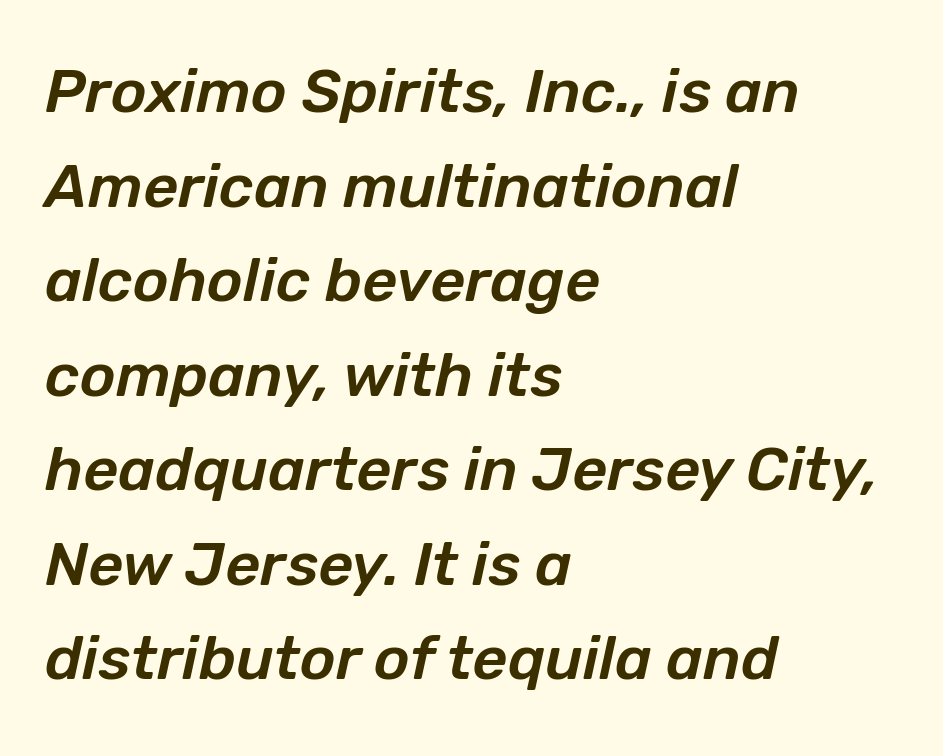
Does extra space separate the letters? No, they use regular spacing. The foot of each line stays bare and open. Character widths vary here, with narrow letters taking less room than wide ones. Compared with typical paragraphs, the rows here are spaced about the same. Reading down the block, your eye returns to a fixed left position each line.
